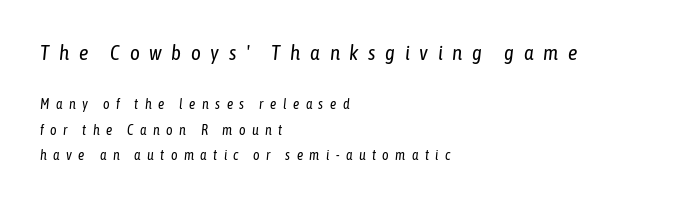
Q: Is the text bold? A: No.
Q: Is the text italic (slanted)? A: Yes, it leans right by about 6 degrees.
Q: Is the text underlined? A: No.
Q: How is the paragraph aligned? A: Left-aligned.
Q: Is the spacing between letters normal or unusually wide? A: Unusually wide.
Q: Which block of text is set in a larger size, the first (top) or the second (bottom)? A: The first (top) one.
